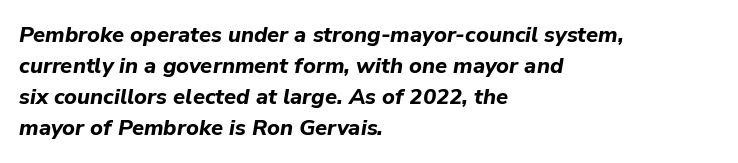
{"italic": "yes", "lean": "right", "slant_degrees": 9, "bold": "yes", "underline": "no", "align": "left", "line_spacing": "normal", "line_spacing_ratio": 1.41, "letter_spacing": "normal", "letter_spacing_em": 0.0, "glyph_px": 22}
